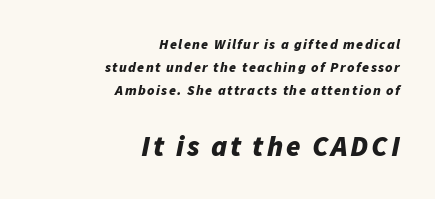
Q: Is the text bold? A: Yes.
Q: Is the text italic (slanted)? A: Yes, it leans right by about 11 degrees.
Q: Is the text underlined? A: No.
Q: How is the paragraph aligned? A: Right-aligned.
Q: Is the spacing between lines tight, normal or loose? A: Normal.
Q: Which block of text is set in a larger size, the first (top) or the second (bottom)? A: The second (bottom) one.
Q: Width (condensed, normal, or wide)? A: Normal.
Q: Stroke contrast? A: Low.
Q: x-height? A: Medium.
Q: Monospaced? A: No.
